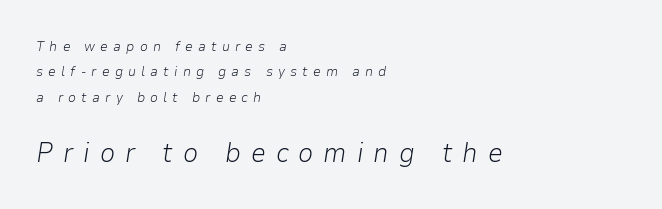
The image shows 27 px text type, italic (leaning right); set left-aligned, line spacing 1.82x, unusually wide letter spacing (+0.37 em), not underlined; the second (bottom) block is 1.93x larger.
